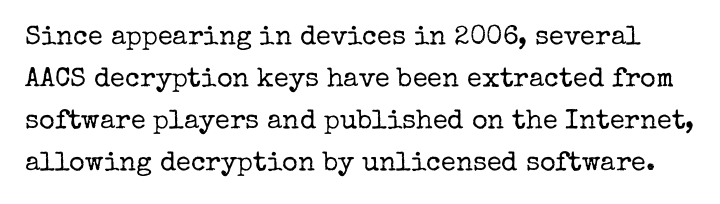
Plain, unruled lines of type. The specimen reads as upright at a glance. Normally led — the rows are evenly, conventionally spaced. The rendering keeps characters at their native spacing.
